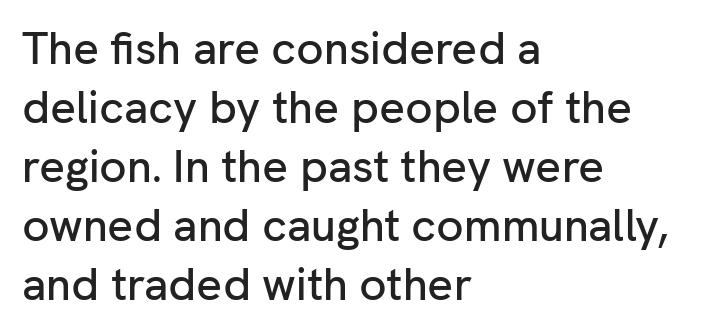
{"serif": "no", "italic": "no", "width": "normal", "stroke_contrast": "low", "x_height": "medium", "monospaced": "no", "underline": "no", "align": "left", "line_spacing": "normal", "line_spacing_ratio": 1.31, "letter_spacing": "normal", "letter_spacing_em": 0.0, "glyph_px": 45}
